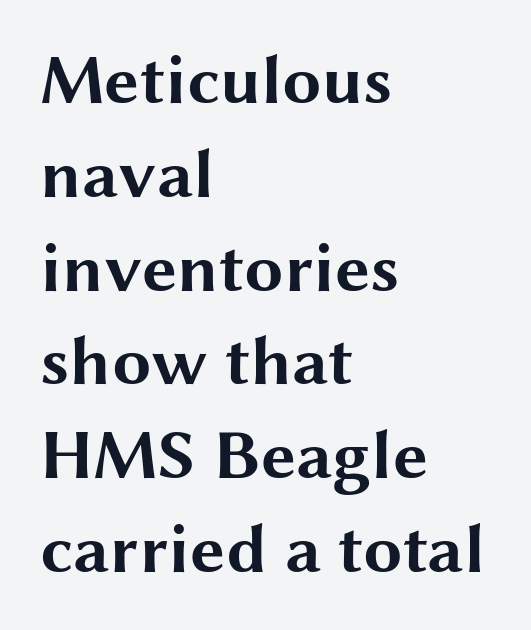
The image shows 70 px bold, wide sans-serif type, upright; set left-aligned, normal line spacing (1.34x), normal letter spacing, not underlined; medium stroke contrast and a medium x-height.
